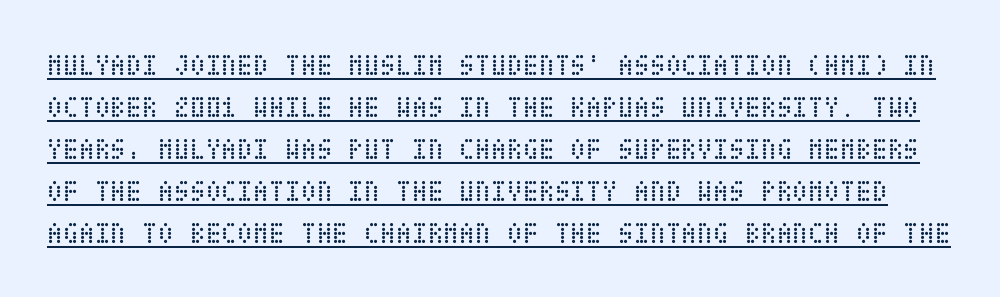
The cut favours lightness, reaching ordinary text weight at its darkest. Evenly set lines give the paragraph a standard silhouette. Posture: upright roman. Look at the tracking — it's just the regular setting, nothing added.
